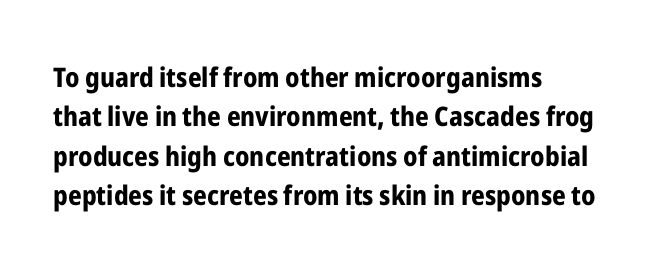
Q: Is the text bold? A: Yes.
Q: Is the text italic (slanted)? A: No, it is upright.
Q: Is the text underlined? A: No.
Q: Is the spacing between letters normal or unusually wide? A: Normal.
Q: Is the spacing between lines tight, normal or loose? A: Normal.
